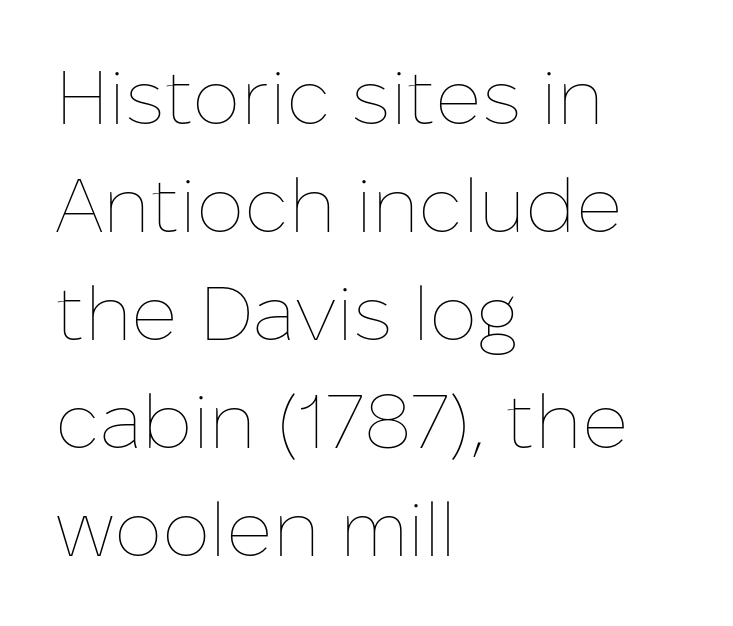
The glyphs are unaccompanied by any horizontal stroke below them. When letters stand straight like this, we call the style roman or upright. This rendering leaves character spacing at its baseline value. Weight class: somewhere from thin through regular. Layout note: lines flush left. These lines sit exactly where default settings would place them.
